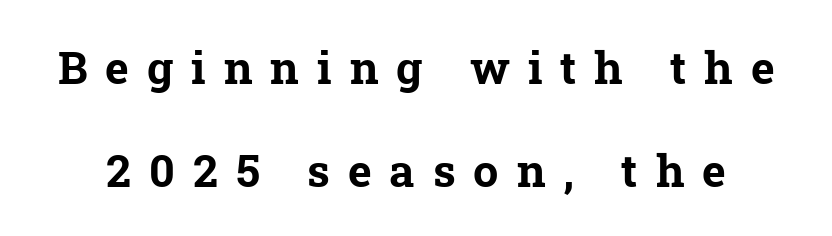
The letterforms stand isolated, each surrounded by extra space. Think of a printed novel: that variable character pitch is what you see here. The gap between lines stays unmarked. Heft: maximum for text — a bold. Stroke terminals: seriffed. Quick note: interline space is abundant.
